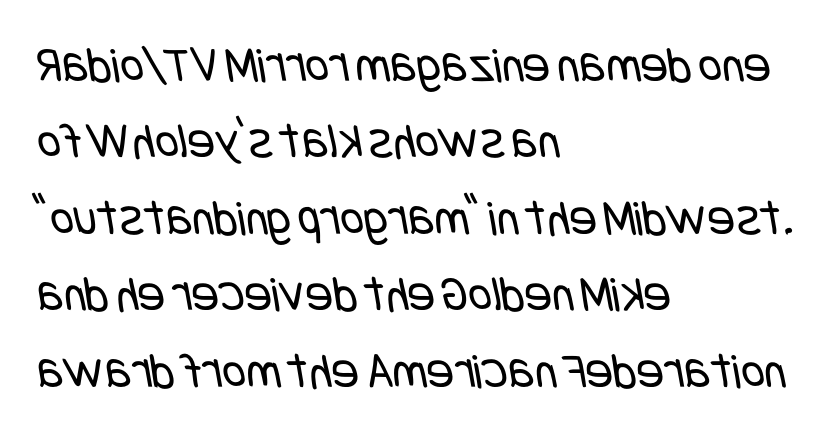
Q: Is the text bold? A: No.
Q: Is the typeface a serif or a sans-serif typeface? A: Sans-serif.
Q: Is the text underlined? A: No.
Q: How is the paragraph aligned? A: Left-aligned.
Q: Is the spacing between letters normal or unusually wide? A: Normal.
Q: Is the spacing between lines tight, normal or loose? A: Normal.
Q: Width (condensed, normal, or wide)? A: Condensed.
Q: Stroke contrast? A: Low.
Q: x-height? A: Large.
